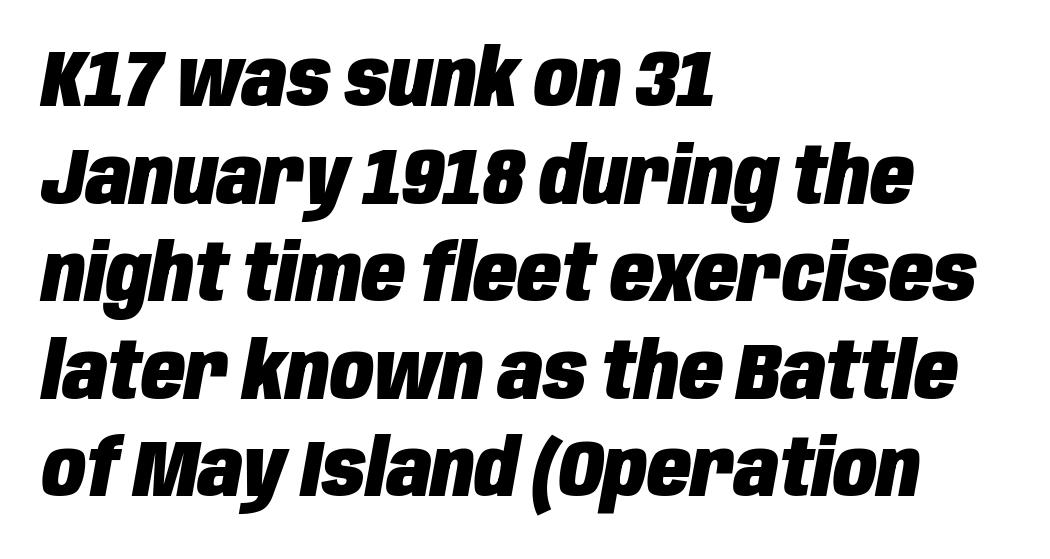
{"italic": "yes", "lean": "right", "slant_degrees": 10, "bold": "yes", "weight": "heavy", "width": "condensed", "stroke_contrast": "low", "x_height": "large", "monospaced": "no", "underline": "no", "align": "left", "line_spacing_ratio": 1.22, "letter_spacing": "normal", "letter_spacing_em": 0.0, "glyph_px": 80}
